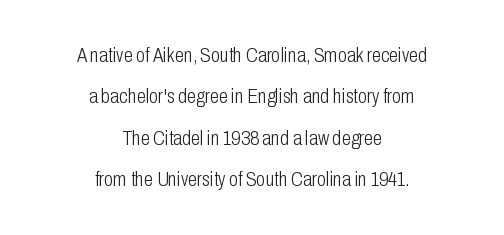
Q: Is the text bold? A: No.
Q: Is the text italic (slanted)? A: No, it is upright.
Q: Is the text underlined? A: No.
Q: How is the paragraph aligned? A: Centered.
Q: Is the spacing between letters normal or unusually wide? A: Normal.
Q: Is the spacing between lines tight, normal or loose? A: Loose.
